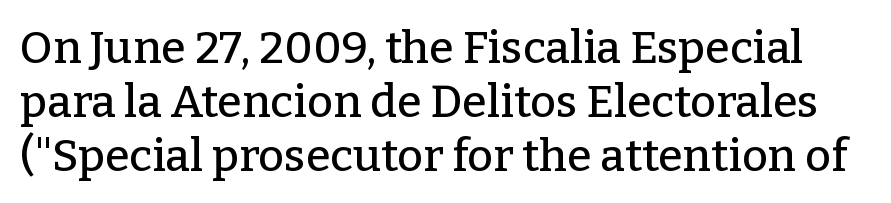
{"serif": "yes", "italic": "no", "width": "normal", "stroke_contrast": "low", "x_height": "medium", "monospaced": "no", "underline": "no", "line_spacing_ratio": 1.2, "letter_spacing": "normal", "letter_spacing_em": 0.0, "glyph_px": 45}
